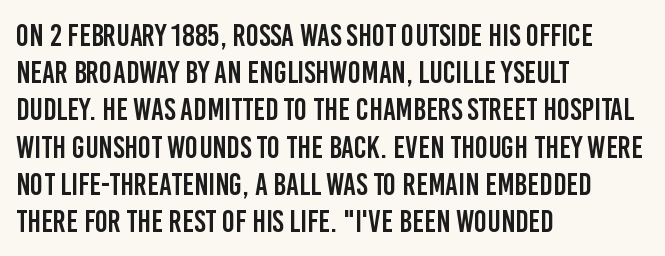
Q: Is the text italic (slanted)? A: No, it is upright.
Q: Is the typeface a serif or a sans-serif typeface? A: Sans-serif.
Q: Is the text underlined? A: No.
Q: How is the paragraph aligned? A: Left-aligned.
Q: Is the spacing between letters normal or unusually wide? A: Normal.
Q: Width (condensed, normal, or wide)? A: Condensed.
Q: Stroke contrast? A: Low.
Q: x-height? A: Large.
Q: Monospaced? A: No.
